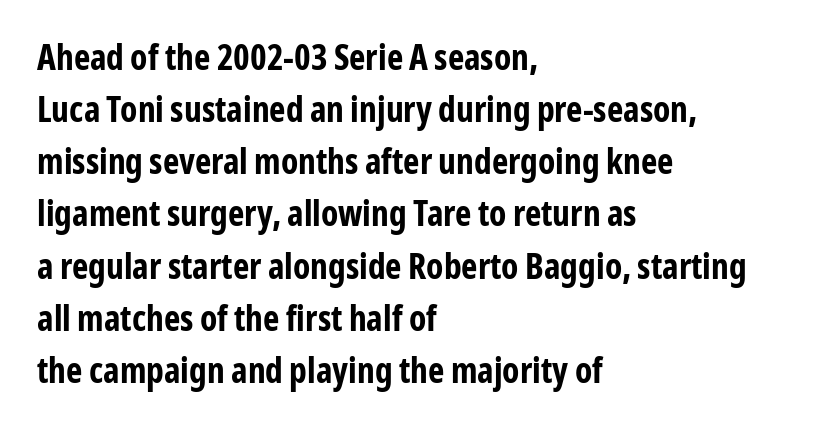
The image shows 35 px bold, condensed sans-serif type, upright; set left-aligned, normal line spacing (1.49x), normal letter spacing, not underlined; low stroke contrast and a medium x-height.
